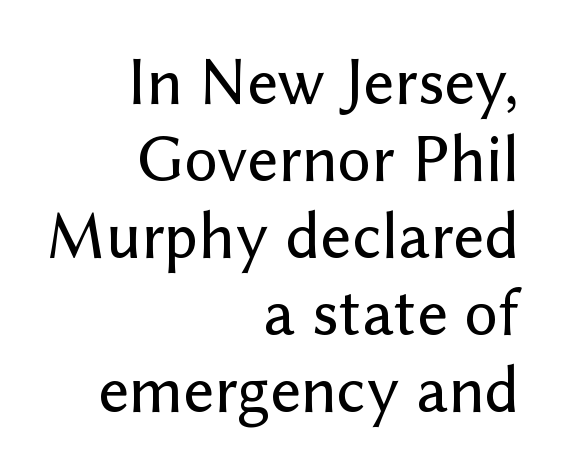
The image shows 67 px sans-serif type, upright; set right-aligned, tight line spacing (1.15x), normal letter spacing, not underlined; low stroke contrast and a medium x-height.
